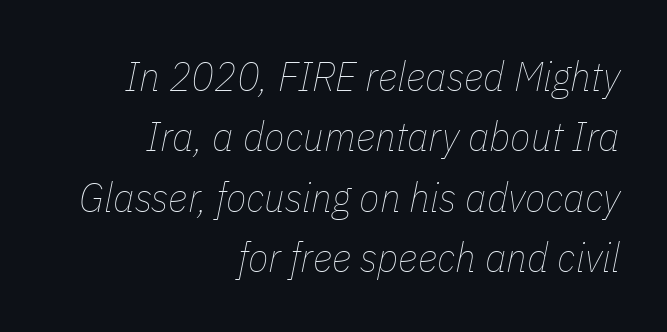
The image shows 42 px thin, condensed type, italic (leaning right); set right-aligned, normal line spacing (1.44x), normal letter spacing, not underlined; low stroke contrast and a medium x-height.
